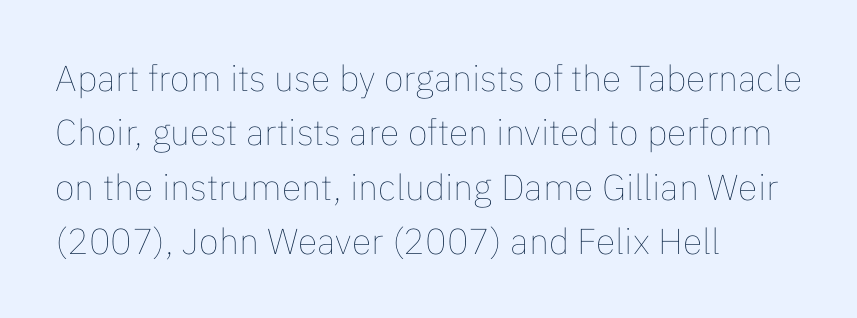
Q: Is the text bold? A: No.
Q: Is the text italic (slanted)? A: No, it is upright.
Q: Is the text underlined? A: No.
Q: How is the paragraph aligned? A: Left-aligned.
Q: Is the spacing between letters normal or unusually wide? A: Normal.
Q: Is the spacing between lines tight, normal or loose? A: Normal.
Q: Width (condensed, normal, or wide)? A: Normal.
Q: Stroke contrast? A: Low.
Q: x-height? A: Medium.
Q: Monospaced? A: No.
